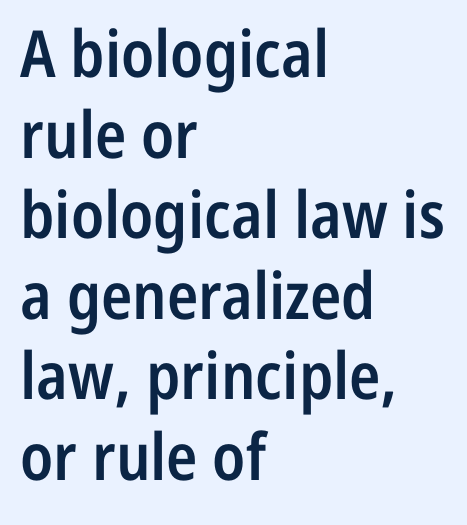
The image shows 65 px semibold, condensed sans-serif type, upright; set left-aligned, line spacing 1.24x, normal letter spacing, not underlined; low stroke contrast and a medium x-height.
